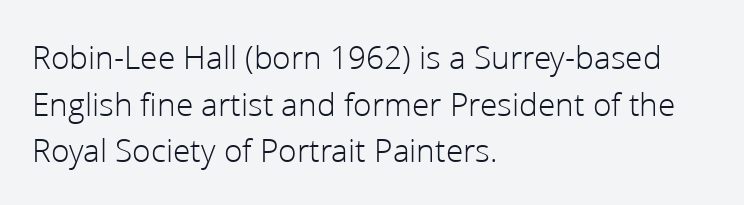
The image shows 34 px light sans-serif type, upright; set left-aligned, normal line spacing (1.37x), normal letter spacing, not underlined; low stroke contrast and a medium x-height.
